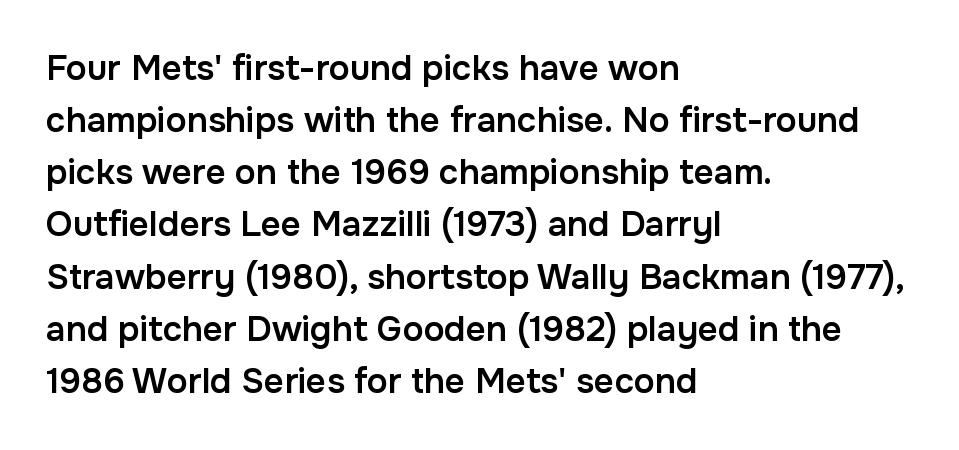
{"serif": "no", "italic": "no", "bold": "semi", "weight": "semibold", "width": "normal", "stroke_contrast": "low", "x_height": "medium", "monospaced": "no", "underline": "no", "align": "left", "line_spacing": "normal", "line_spacing_ratio": 1.49, "letter_spacing": "normal", "letter_spacing_em": 0.0, "glyph_px": 35}
